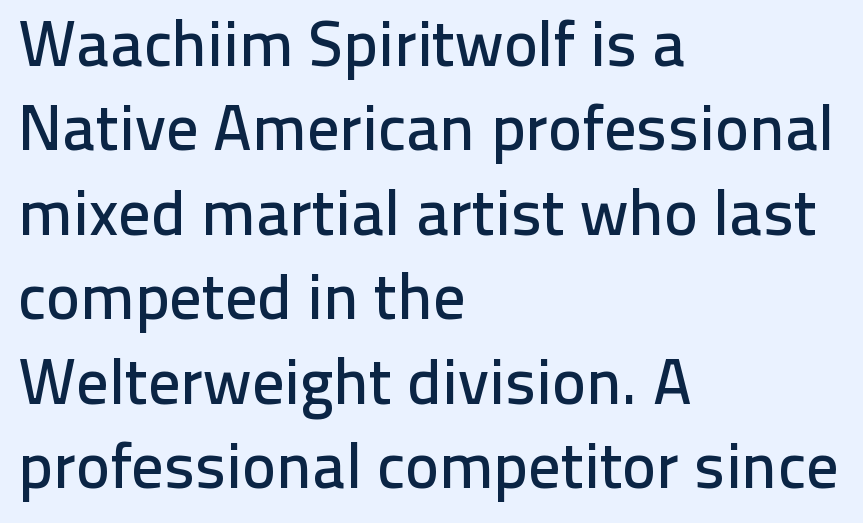
This is the regular roman posture of the typeface. To sum up the face: it is a sans, with no serifs. The gap between lines stays unmarked. Is this a fixed-width face? No — the glyphs have proportional, varying widths. A typesetter would call this zero additional tracking.
